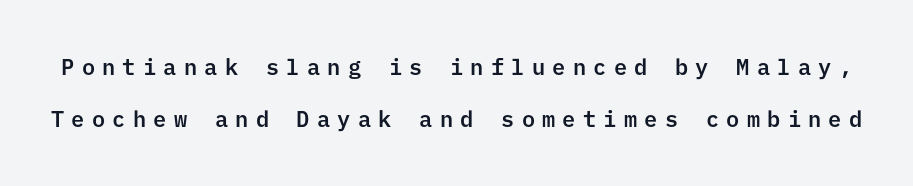
Beneath every word, the page is bare. The type is letterspaced generously, with wide tracking. The specimen reads as upright at a glance. Rows of type keep a wide berth in the vertical direction.
